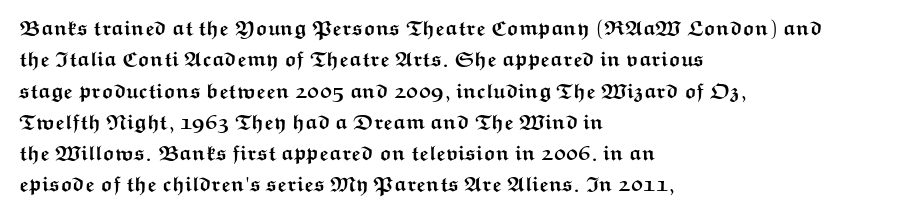
Q: Is the text bold? A: Yes.
Q: Is the text italic (slanted)? A: No, it is upright.
Q: Is the text underlined? A: No.
Q: How is the paragraph aligned? A: Left-aligned.
Q: Is the spacing between letters normal or unusually wide? A: Normal.
Q: Is the spacing between lines tight, normal or loose? A: Normal.
